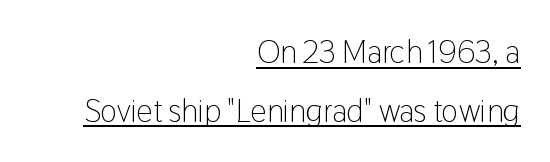
{"serif": "no", "italic": "no", "bold": "no", "weight": "light", "width": "condensed", "stroke_contrast": "low", "x_height": "medium", "monospaced": "no", "underline": "yes", "align": "right", "line_spacing_ratio": 1.83, "letter_spacing": "normal", "letter_spacing_em": 0.0, "glyph_px": 32}
